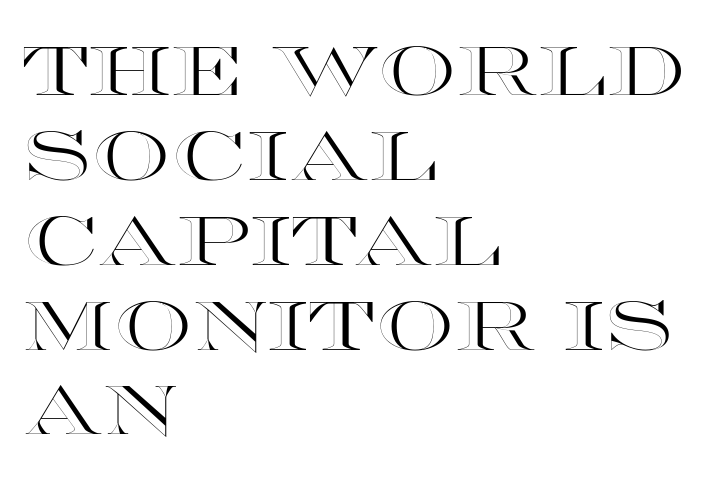
This rendering features lettering with no underline. Ordinary non-slanted type is in use. Proportional: the letters do not fall into vertical columns. This rendering leaves character spacing at its baseline value.
